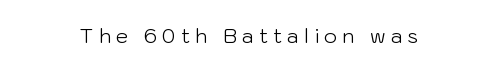
{"italic": "no", "bold": "no", "underline": "no", "align": "center", "letter_spacing": "wide", "letter_spacing_em": 0.26, "glyph_px": 20}
